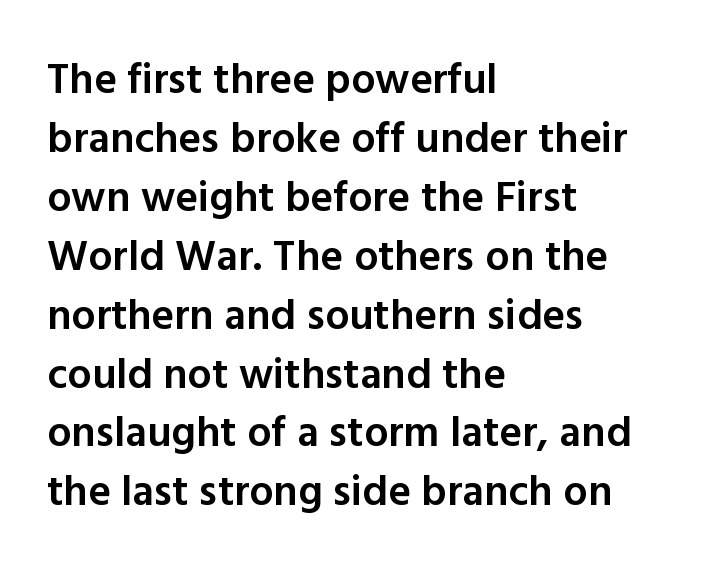
The image shows 43 px semibold sans-serif type, upright; set left-aligned, normal line spacing (1.37x), normal letter spacing, not underlined; a medium x-height.
